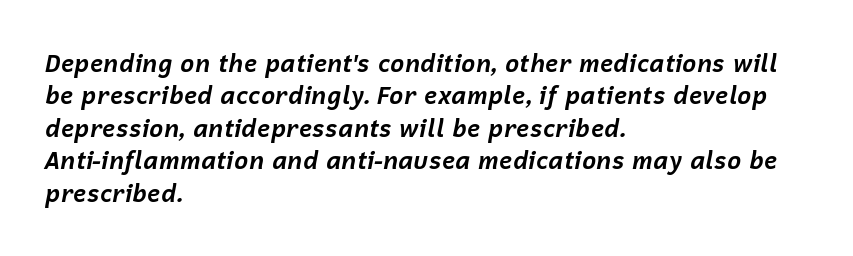
Looking at the ascenders, they clearly lean. Has an underline been added? It has not. This block has exactly the height ordinary leading produces. Which margin do the lines hug? The left one — the right edge is uneven. This is heavy type, rendered in bold. The letterforms sit shoulder to shoulder at normal distance.
